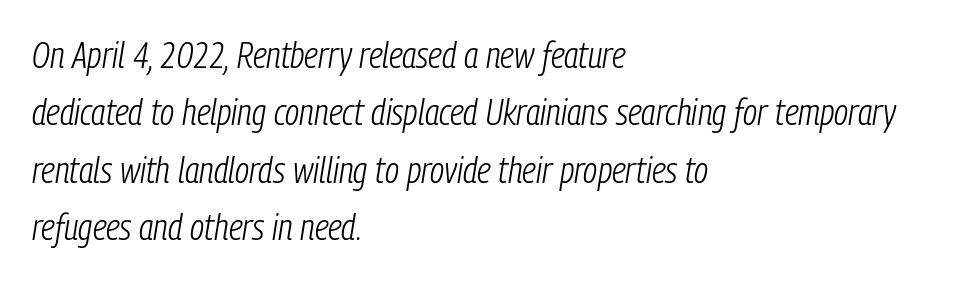
The image shows 37 px light, condensed type, italic (leaning right); set left-aligned, normal line spacing (1.55x), normal letter spacing, not underlined; low stroke contrast and a medium x-height.
